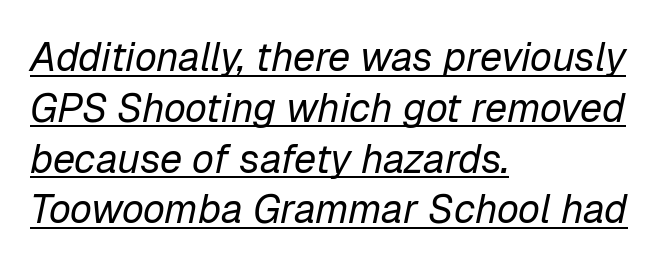
Caption: lettering with a line underneath. The rows are spaced the way most documents space them. If you drew a ruler down the left edge, every line would touch it. Character widths vary here, with narrow letters taking less room than wide ones. Standard letterfit; no display-style spreading of the glyphs. The strokes carry an ordinary text weight at most.
